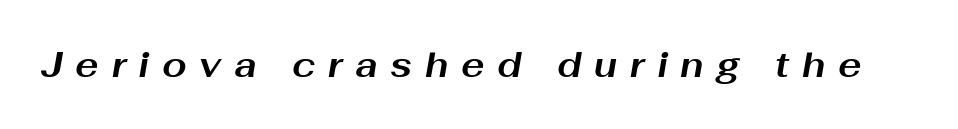
The image shows 35 px bold, wide type, italic (leaning right); set unusually wide letter spacing (+0.36 em), not underlined; medium stroke contrast and a medium x-height.
